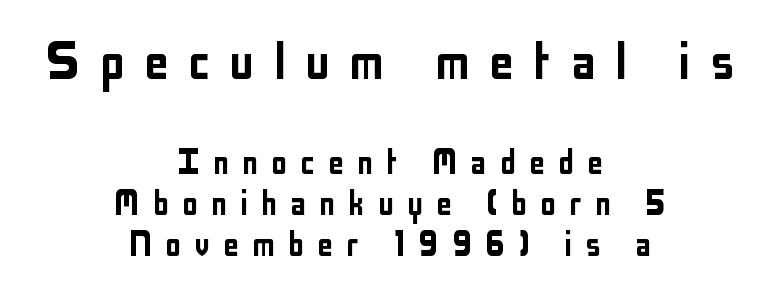
Each row of text sits above clean, open space. Proportional: the letters do not fall into vertical columns. Compared with a flush-left layout, this one balances lines on the center instead. The vertical gap from one line to the next is small. Large over small — that's the arrangement of the two blocks here. The text was rendered using a sans face with plain stroke endings.
